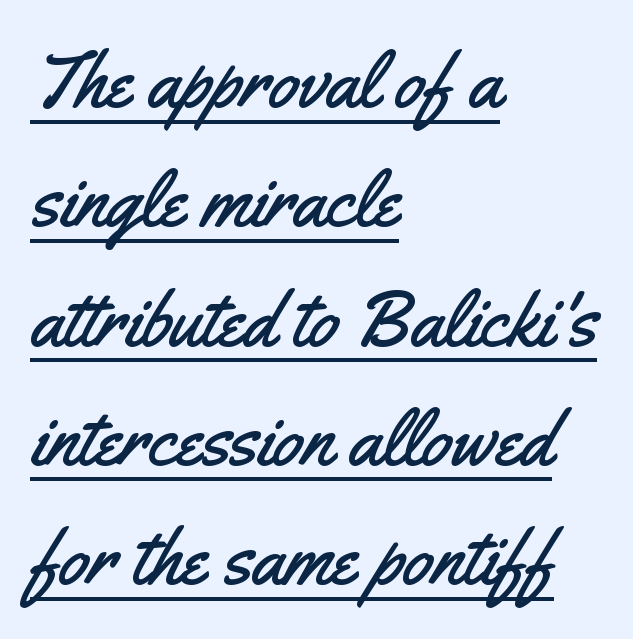
The typeface chosen for these lines omits serifs. Note the varied advance widths — an 'i' is clearly narrower than an 'm'. There is no visible air inserted between adjacent glyphs. This rendering features underlined lettering.
